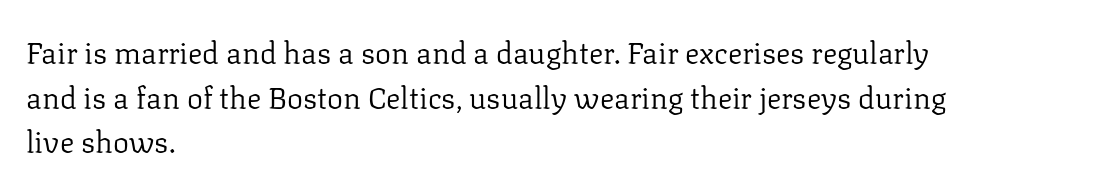
The image shows 30 px regular-weight serif type, upright; set left-aligned, normal line spacing (1.49x), normal letter spacing, not underlined; low stroke contrast and a medium x-height.
